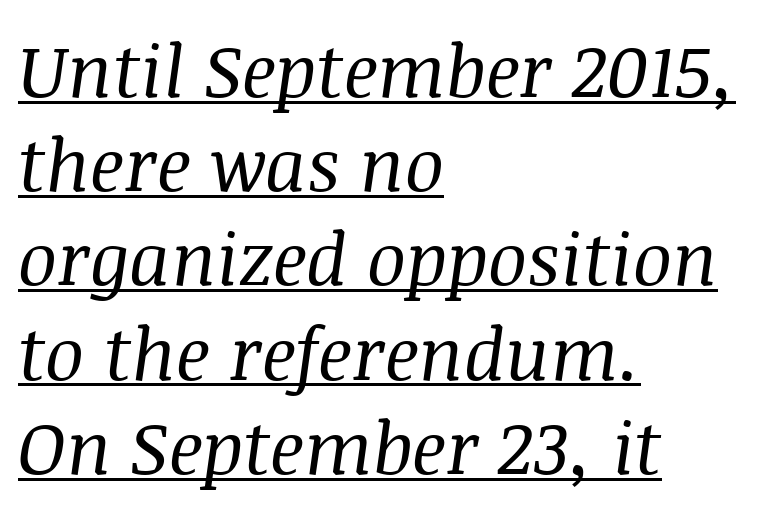
Q: Is the text bold? A: No.
Q: Is the text italic (slanted)? A: Yes, it leans right by about 8 degrees.
Q: Is the typeface a serif or a sans-serif typeface? A: Serif.
Q: Is the text underlined? A: Yes.
Q: How is the paragraph aligned? A: Left-aligned.
Q: Is the spacing between letters normal or unusually wide? A: Normal.
Q: Is the spacing between lines tight, normal or loose? A: Normal.
Q: Width (condensed, normal, or wide)? A: Normal.
Q: Stroke contrast? A: Medium.
Q: x-height? A: Large.
Q: Monospaced? A: No.
